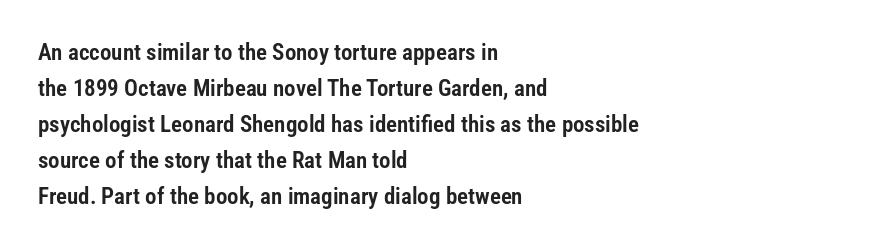
The passage shown has conventional tracking throughout. The axis of the letterforms is exactly vertical. In CSS terms this would be text-align: left. The area under the type is left untouched.
